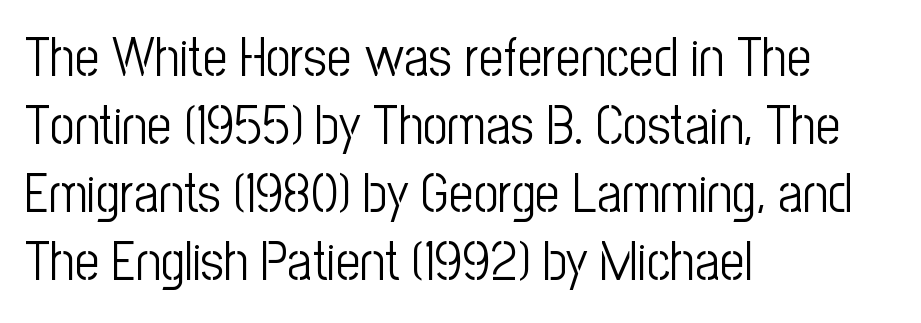
{"serif": "no", "italic": "no", "bold": "no", "weight": "light", "width": "condensed", "stroke_contrast": "low", "x_height": "medium", "monospaced": "no", "underline": "no", "align": "left", "line_spacing": "normal", "line_spacing_ratio": 1.26, "letter_spacing": "normal", "letter_spacing_em": 0.0, "glyph_px": 54}
